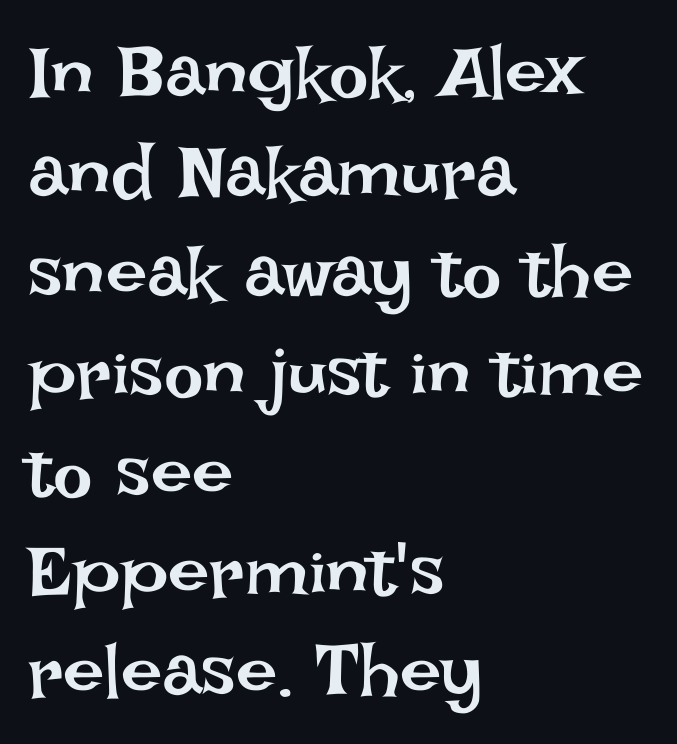
Q: Is the text bold? A: No.
Q: Is the text italic (slanted)? A: No, it is upright.
Q: Is the text underlined? A: No.
Q: How is the paragraph aligned? A: Left-aligned.
Q: Is the spacing between letters normal or unusually wide? A: Normal.
Q: Is the spacing between lines tight, normal or loose? A: Normal.
Q: Width (condensed, normal, or wide)? A: Normal.
Q: Stroke contrast? A: Low.
Q: x-height? A: Large.
Q: Monospaced? A: No.
